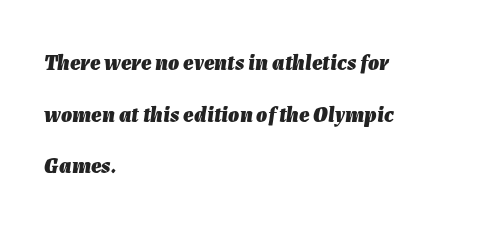
The image shows 22 px bold type, italic (leaning right); set left-aligned, loose line spacing (2.35x), normal letter spacing, not underlined.
